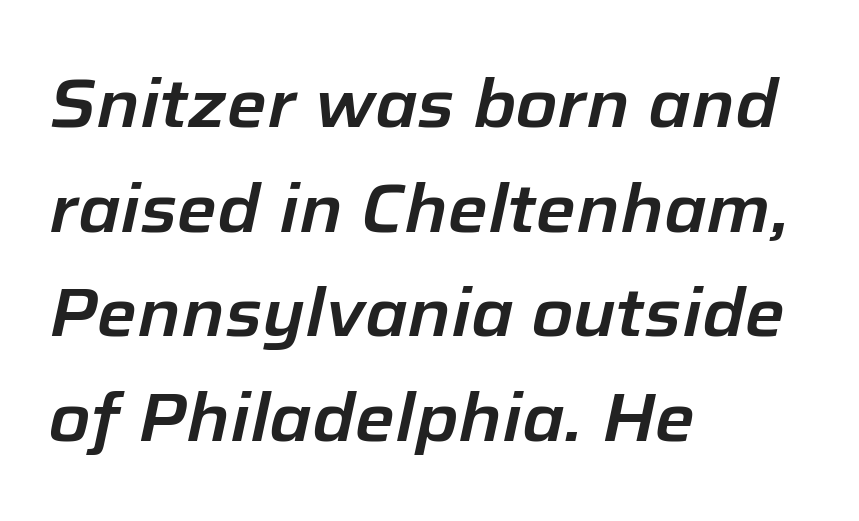
{"italic": "yes", "lean": "right", "slant_degrees": 12, "width": "normal", "stroke_contrast": "low", "x_height": "medium", "monospaced": "no", "underline": "no", "align": "left", "line_spacing": "normal", "line_spacing_ratio": 1.54, "letter_spacing": "normal", "letter_spacing_em": 0.0, "glyph_px": 68}
